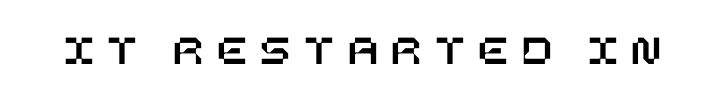
The image shows 44 px text type, upright; set unusually wide letter spacing (+0.31 em), not underlined; low stroke contrast and a large x-height.
